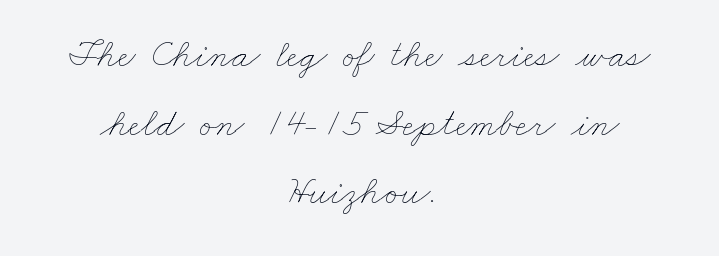
The image shows 39 px thin, wide type; set centered, line spacing 1.76x, normal letter spacing, not underlined; low stroke contrast and a small x-height.
